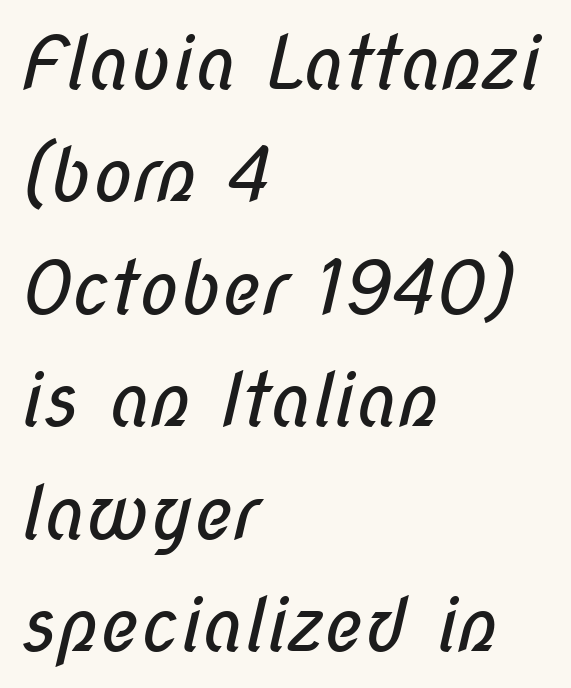
Only glyphs here, with clear space below each row. Character widths vary here, with narrow letters taking less room than wide ones. Does the leading feel generous? No, just average. Compared with a centered layout, this one pins lines to the left instead.
